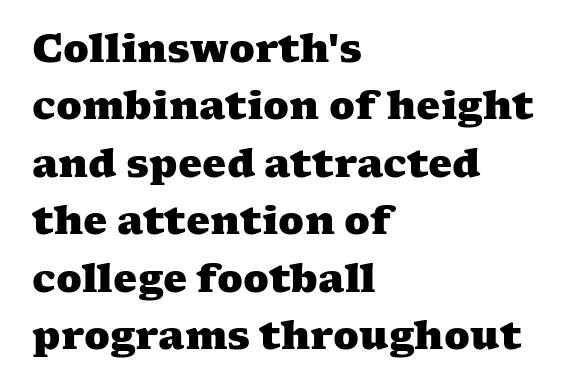
{"serif": "yes", "bold": "yes", "weight": "heavy", "width": "wide", "stroke_contrast": "medium", "x_height": "medium", "monospaced": "no", "underline": "no", "align": "left", "line_spacing": "normal", "line_spacing_ratio": 1.51, "letter_spacing": "normal", "letter_spacing_em": 0.0, "glyph_px": 38}
